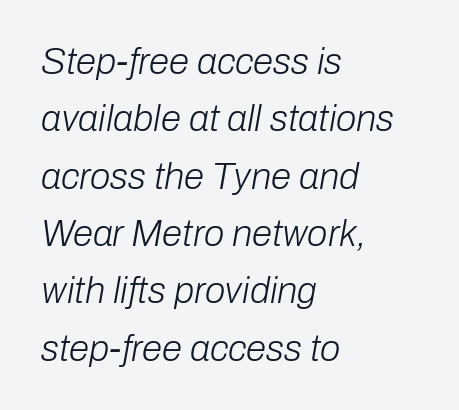
Q: Is the text bold? A: No.
Q: Is the text italic (slanted)? A: Yes, it leans right by about 10 degrees.
Q: Is the text underlined? A: No.
Q: How is the paragraph aligned? A: Left-aligned.
Q: Is the spacing between letters normal or unusually wide? A: Normal.
Q: Is the spacing between lines tight, normal or loose? A: Normal.
Q: Width (condensed, normal, or wide)? A: Normal.
Q: Stroke contrast? A: Low.
Q: x-height? A: Medium.
Q: Monospaced? A: No.
